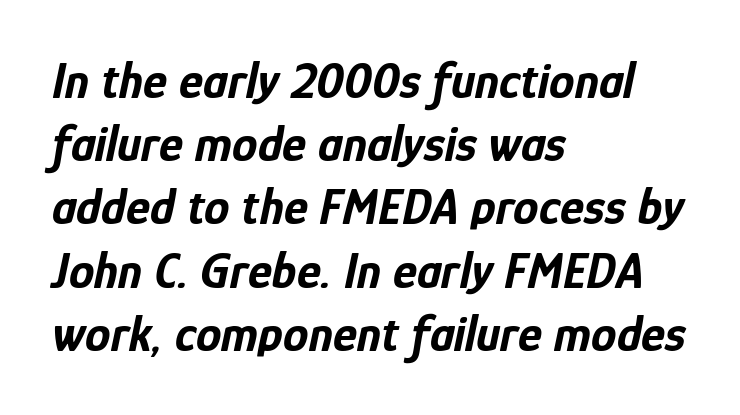
Q: Is the text bold? A: Yes.
Q: Is the text italic (slanted)? A: Yes, it leans right by about 12 degrees.
Q: Is the text underlined? A: No.
Q: How is the paragraph aligned? A: Left-aligned.
Q: Is the spacing between letters normal or unusually wide? A: Normal.
Q: Width (condensed, normal, or wide)? A: Condensed.
Q: Stroke contrast? A: Low.
Q: x-height? A: Medium.
Q: Monospaced? A: No.
